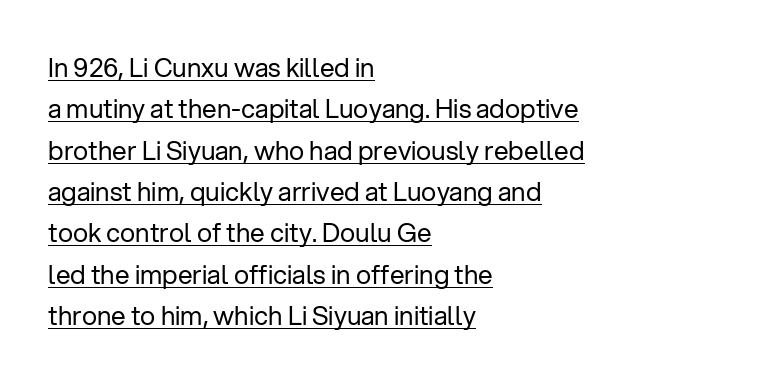
{"italic": "no", "bold": "no", "underline": "yes", "align": "left", "line_spacing": "normal", "line_spacing_ratio": 1.59, "letter_spacing": "normal", "letter_spacing_em": 0.0, "glyph_px": 26}
